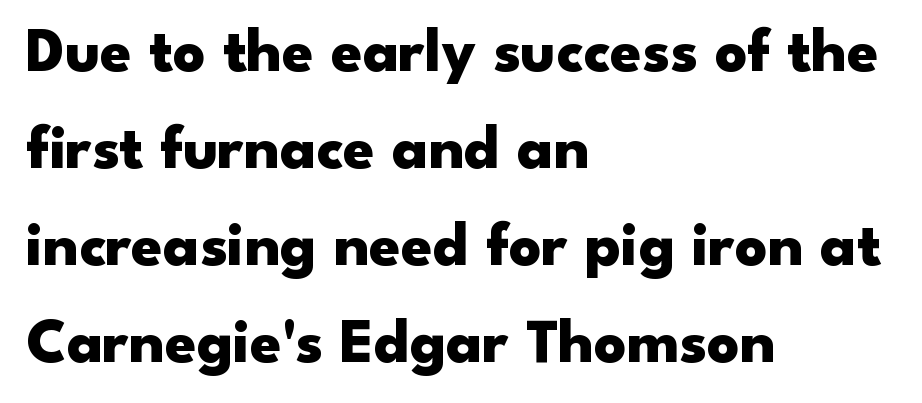
{"serif": "no", "italic": "no", "bold": "yes", "weight": "heavy", "width": "wide", "stroke_contrast": "low", "x_height": "small", "monospaced": "no", "underline": "no", "align": "left", "line_spacing": "normal", "line_spacing_ratio": 1.54, "letter_spacing": "normal", "letter_spacing_em": 0.0, "glyph_px": 63}
